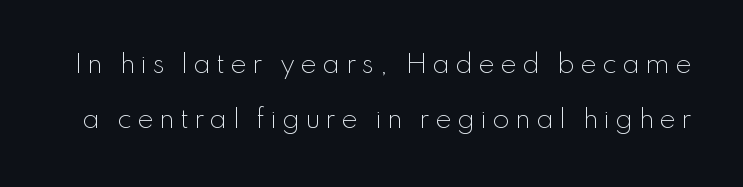
Q: Is the text bold? A: No.
Q: Is the text italic (slanted)? A: No, it is upright.
Q: Is the text underlined? A: No.
Q: Is the spacing between letters normal or unusually wide? A: Unusually wide.
Q: Is the spacing between lines tight, normal or loose? A: Loose.
